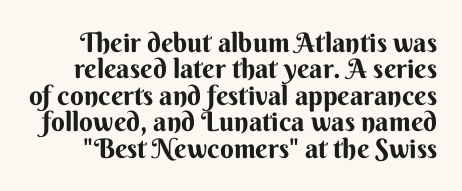
{"italic": "no", "underline": "no", "line_spacing": "tight", "line_spacing_ratio": 0.98, "letter_spacing": "normal", "letter_spacing_em": 0.0, "glyph_px": 27}
